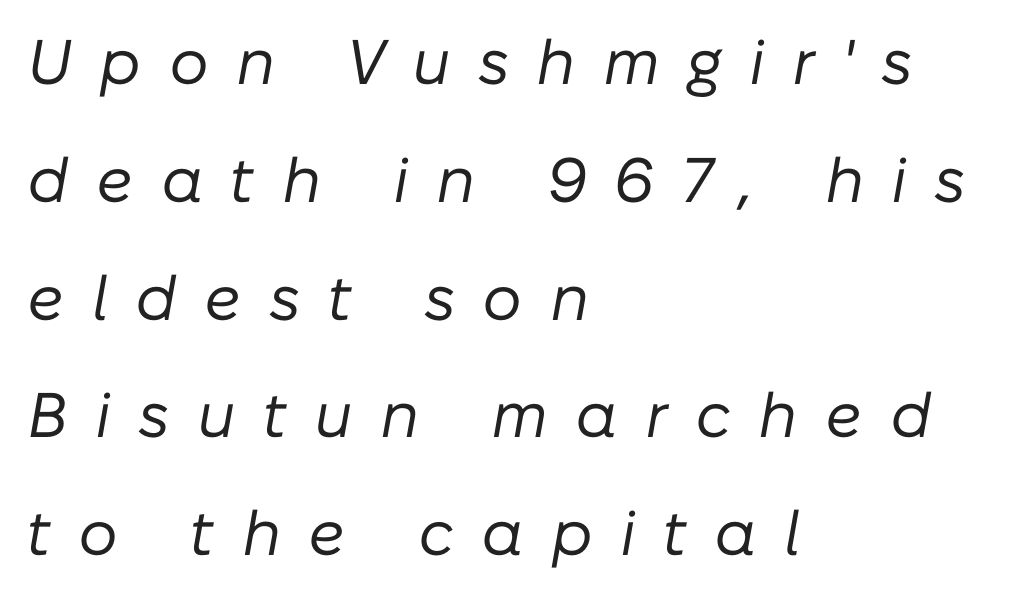
{"italic": "yes", "lean": "right", "slant_degrees": 10, "bold": "no", "weight": "regular", "width": "normal", "stroke_contrast": "low", "x_height": "medium", "monospaced": "no", "underline": "no", "align": "left", "line_spacing_ratio": 1.87, "letter_spacing": "wide", "letter_spacing_em": 0.43, "glyph_px": 63}
